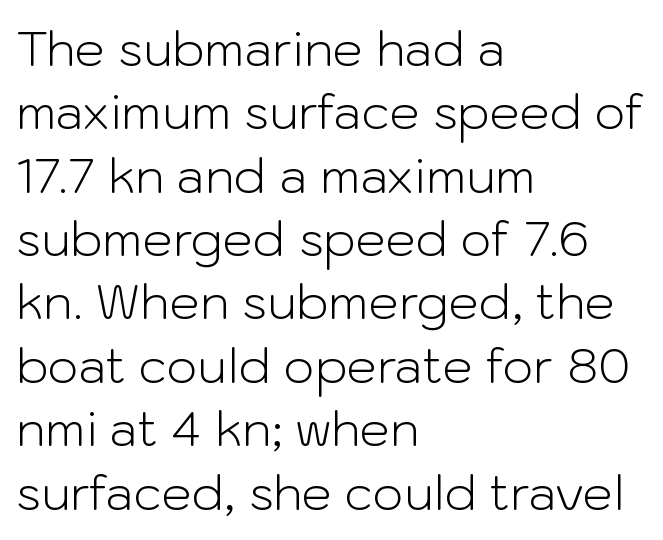
Q: Is the text bold? A: No.
Q: Is the text italic (slanted)? A: No, it is upright.
Q: Is the typeface a serif or a sans-serif typeface? A: Sans-serif.
Q: Is the text underlined? A: No.
Q: How is the paragraph aligned? A: Left-aligned.
Q: Is the spacing between letters normal or unusually wide? A: Normal.
Q: Is the spacing between lines tight, normal or loose? A: Normal.
Q: Width (condensed, normal, or wide)? A: Normal.
Q: Stroke contrast? A: Low.
Q: x-height? A: Medium.
Q: Monospaced? A: No.
